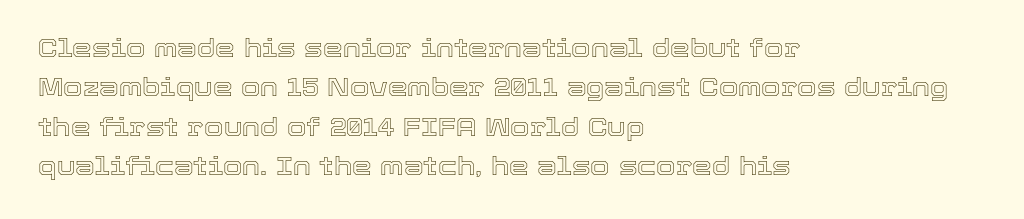
Q: Is the text italic (slanted)? A: No, it is upright.
Q: Is the text underlined? A: No.
Q: How is the paragraph aligned? A: Left-aligned.
Q: Is the spacing between letters normal or unusually wide? A: Normal.
Q: Is the spacing between lines tight, normal or loose? A: Normal.
